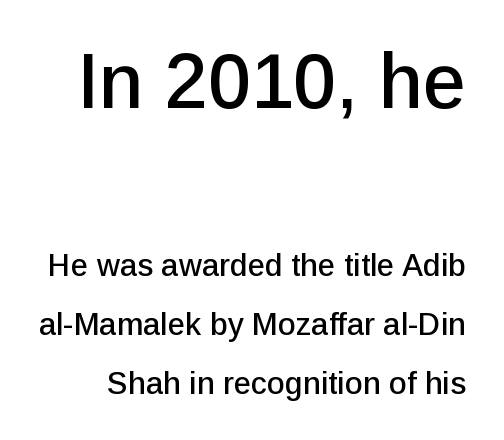
Summary of vertical rhythm: relaxed, with wide interline spacing. The zone under the glyphs is completely vacant. The first block has been scaled up relative to the second. Compared with typical body copy, the letter spacing here is the same. Check where the strokes stop: nothing finishes them off — pure sans. Italic? Not at all — the glyphs are vertical.
